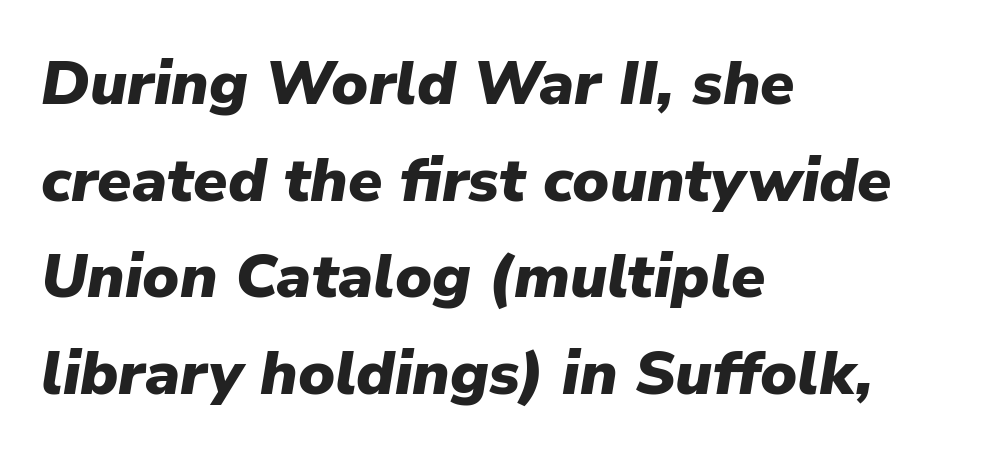
Q: Is the text bold? A: Yes.
Q: Is the text italic (slanted)? A: Yes, it leans right by about 9 degrees.
Q: Is the text underlined? A: No.
Q: How is the paragraph aligned? A: Left-aligned.
Q: Is the spacing between letters normal or unusually wide? A: Normal.
Q: Is the spacing between lines tight, normal or loose? A: Normal.
Q: Width (condensed, normal, or wide)? A: Normal.
Q: Stroke contrast? A: Low.
Q: x-height? A: Medium.
Q: Monospaced? A: No.
